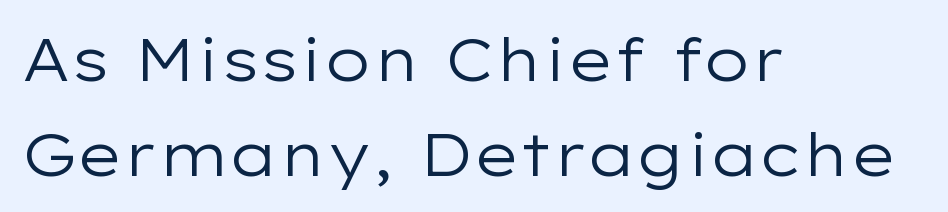
Q: Is the text bold? A: No.
Q: Is the text italic (slanted)? A: No, it is upright.
Q: Is the typeface a serif or a sans-serif typeface? A: Sans-serif.
Q: Is the text underlined? A: No.
Q: How is the paragraph aligned? A: Left-aligned.
Q: Is the spacing between letters normal or unusually wide? A: Normal.
Q: Is the spacing between lines tight, normal or loose? A: Normal.
Q: Width (condensed, normal, or wide)? A: Wide.
Q: Stroke contrast? A: Low.
Q: x-height? A: Medium.
Q: Monospaced? A: No.
